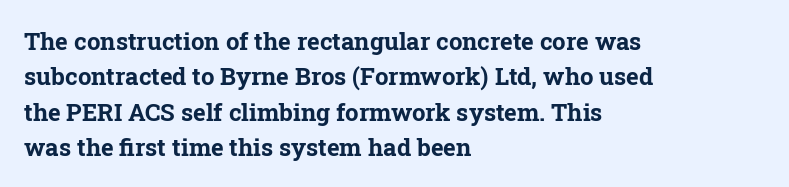
The baseline area is clear. Rendered with straight, roman letterforms. The face used here has the dense, thick strokes of a bold. One-word summary of the alignment: left.
